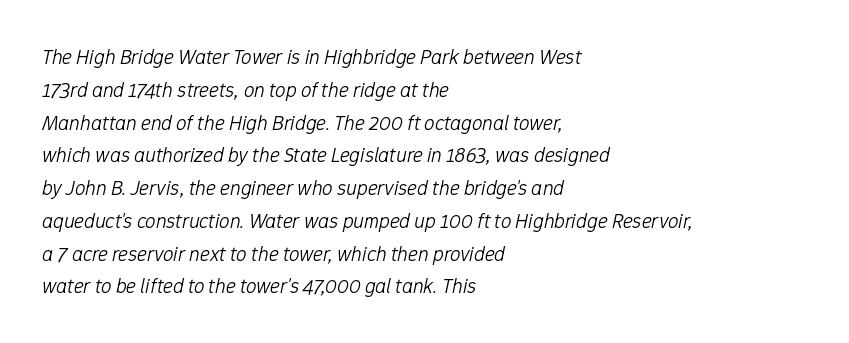
{"italic": "yes", "lean": "right", "slant_degrees": 12, "bold": "no", "underline": "no", "align": "left", "line_spacing": "normal", "line_spacing_ratio": 1.56, "letter_spacing": "normal", "letter_spacing_em": 0.0, "glyph_px": 21}
